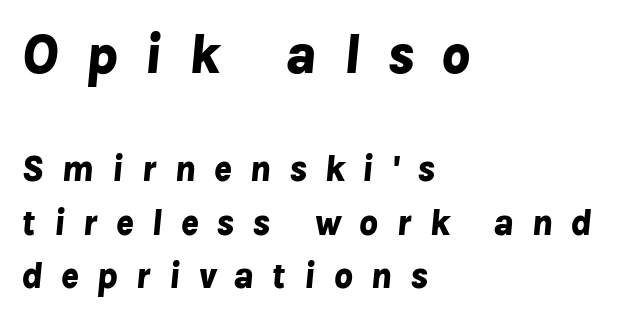
Q: Is the text bold? A: Yes.
Q: Is the text italic (slanted)? A: Yes, it leans right by about 8 degrees.
Q: Is the text underlined? A: No.
Q: How is the paragraph aligned? A: Left-aligned.
Q: Is the spacing between letters normal or unusually wide? A: Unusually wide.
Q: Is the spacing between lines tight, normal or loose? A: Normal.
Q: Which block of text is set in a larger size, the first (top) or the second (bottom)? A: The first (top) one.
Q: Width (condensed, normal, or wide)? A: Normal.
Q: Stroke contrast? A: Low.
Q: x-height? A: Medium.
Q: Monospaced? A: No.
